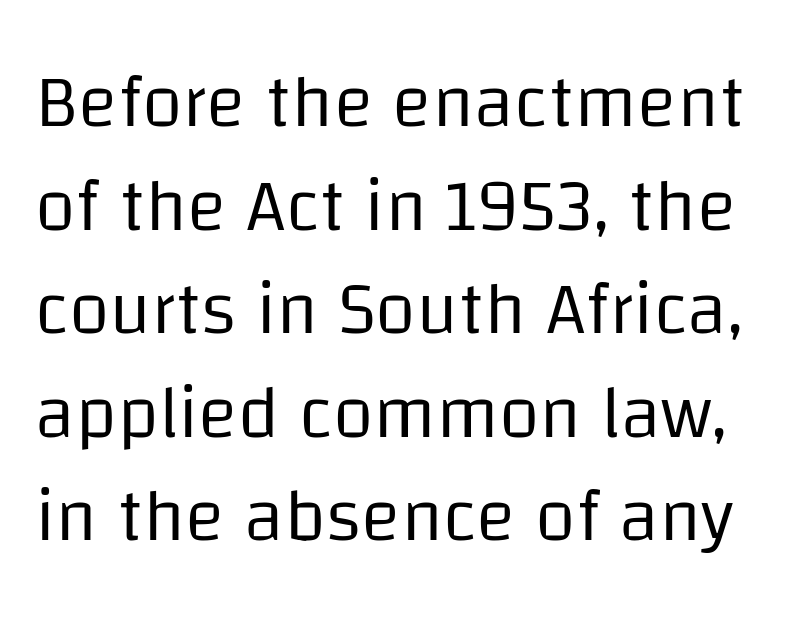
The image shows 74 px regular-weight sans-serif type, upright; set normal line spacing (1.4x), normal letter spacing, not underlined; low stroke contrast and a large x-height.
